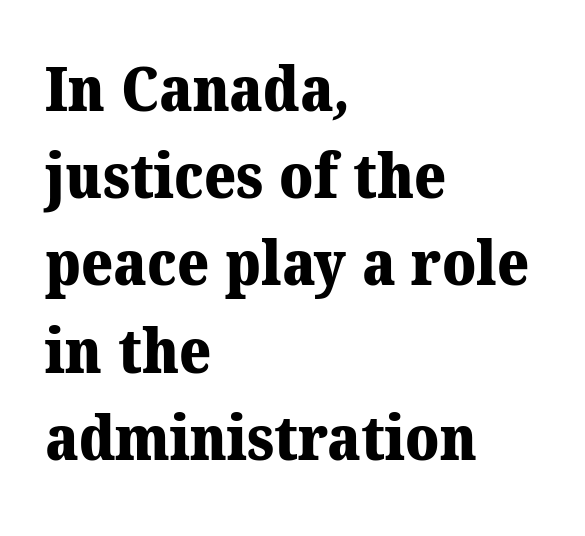
{"serif": "yes", "bold": "yes", "weight": "heavy", "width": "normal", "stroke_contrast": "medium", "x_height": "medium", "monospaced": "no", "underline": "no", "align": "left", "line_spacing": "normal", "line_spacing_ratio": 1.43, "letter_spacing": "normal", "letter_spacing_em": 0.0, "glyph_px": 61}
